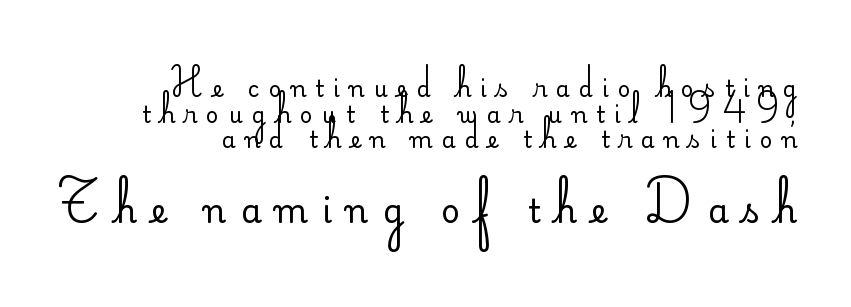
The image shows 33 px regular-weight sans-serif type, upright; set right-aligned, line spacing 1.17x, unusually wide letter spacing (+0.43 em), not underlined; the second (bottom) block is 1.5x larger; low stroke contrast and a small x-height.
